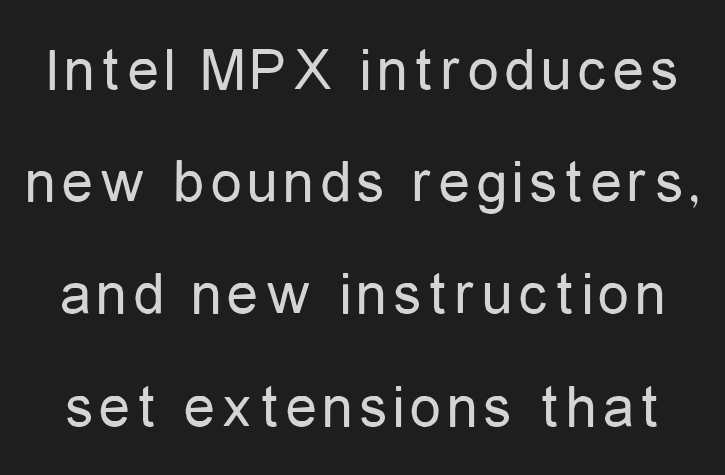
The passage shown is not bold in any degree. Stroke terminals: plain, sans-serif. Do the letters lean? They stand straight. The strip under each line holds only bare page. The letters advance in unequal steps, a hallmark of proportional type.
